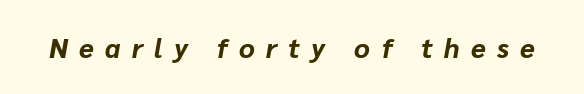
{"italic": "yes", "lean": "right", "slant_degrees": 10, "bold": "yes", "underline": "no", "letter_spacing": "wide", "letter_spacing_em": 0.42, "glyph_px": 27}
